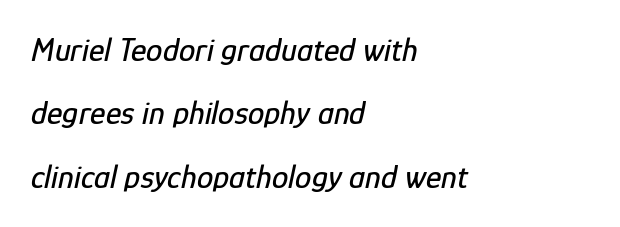
The baseline area is clear. This rendering leaves character spacing at its baseline value. Spacing verdict: proportional, widths tailored to each character. Horizontal alignment here is leftward, the default for most running prose.
